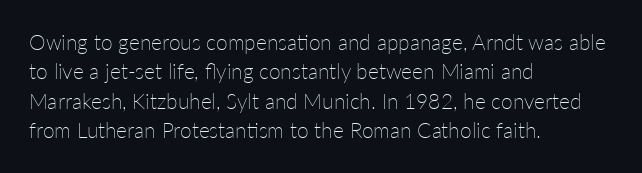
Q: Is the text bold? A: No.
Q: Is the text italic (slanted)? A: No, it is upright.
Q: Is the text underlined? A: No.
Q: How is the paragraph aligned? A: Left-aligned.
Q: Is the spacing between letters normal or unusually wide? A: Normal.
Q: Is the spacing between lines tight, normal or loose? A: Normal.
